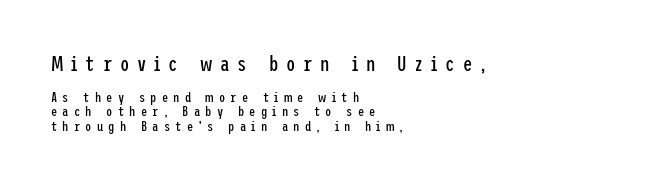
{"italic": "no", "bold": "no", "underline": "no", "align": "left", "line_spacing": "tight", "line_spacing_ratio": 1.02, "letter_spacing": "wide", "letter_spacing_em": 0.37, "larger_block": "first", "size_ratio": 1.5, "glyph_px": 21}
